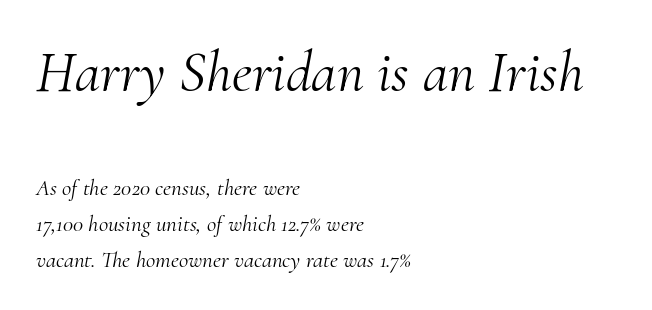
{"serif": "yes", "italic": "yes", "lean": "right", "slant_degrees": 10, "bold": "no", "weight": "light", "width": "normal", "stroke_contrast": "medium", "x_height": "small", "monospaced": "no", "underline": "no", "align": "left", "line_spacing": "normal", "line_spacing_ratio": 1.56, "letter_spacing": "normal", "letter_spacing_em": 0.0, "larger_block": "first", "size_ratio": 2.52, "glyph_px": 58}
